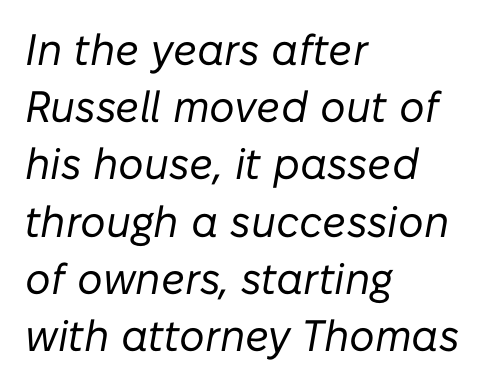
Q: Is the text bold? A: No.
Q: Is the text italic (slanted)? A: Yes, it leans right by about 10 degrees.
Q: Is the text underlined? A: No.
Q: How is the paragraph aligned? A: Left-aligned.
Q: Is the spacing between letters normal or unusually wide? A: Normal.
Q: Is the spacing between lines tight, normal or loose? A: Normal.
Q: Width (condensed, normal, or wide)? A: Normal.
Q: Stroke contrast? A: Low.
Q: x-height? A: Medium.
Q: Monospaced? A: No.
